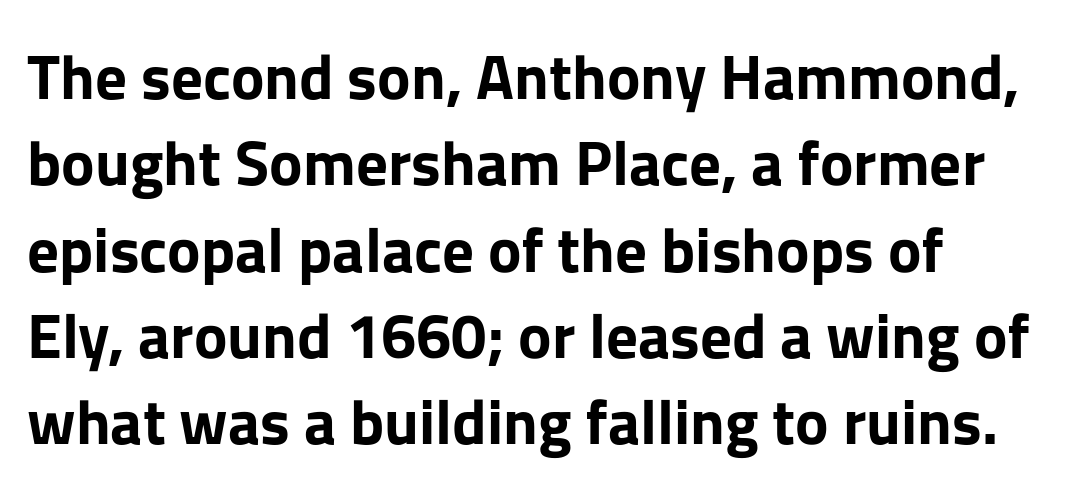
These lines carry a lot of weight — the face is fully bold. A roman cut, with each character standing at attention. This sample has the flowing, uneven cadence of proportional lettering. Is this a sans? Yes — the strokes have no serifs.
